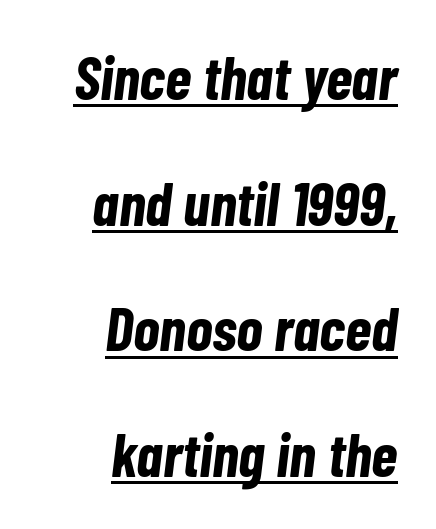
{"italic": "yes", "lean": "right", "slant_degrees": 7, "bold": "yes", "weight": "bold", "width": "condensed", "stroke_contrast": "low", "x_height": "medium", "monospaced": "no", "underline": "yes", "align": "right", "line_spacing": "loose", "line_spacing_ratio": 2.06, "letter_spacing": "normal", "letter_spacing_em": 0.0, "glyph_px": 61}
